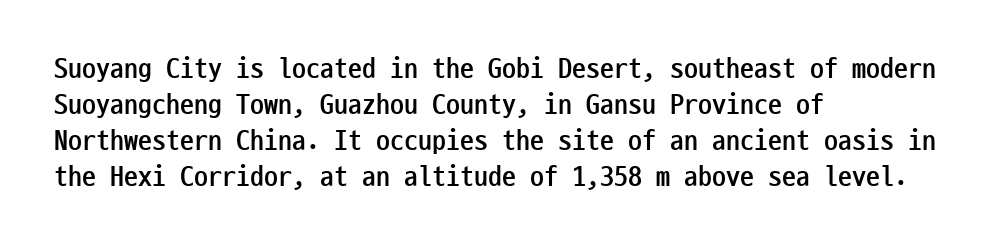
The image shows 28 px semibold, condensed sans-serif type, upright, monospaced; set left-aligned, normal line spacing (1.28x), normal letter spacing, not underlined; low stroke contrast and a medium x-height.
